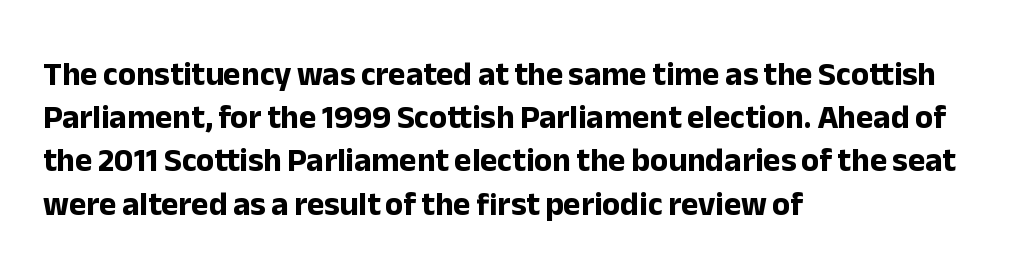
Q: Is the text bold? A: Yes.
Q: Is the text italic (slanted)? A: No, it is upright.
Q: Is the typeface a serif or a sans-serif typeface? A: Sans-serif.
Q: Is the text underlined? A: No.
Q: How is the paragraph aligned? A: Left-aligned.
Q: Is the spacing between letters normal or unusually wide? A: Normal.
Q: Is the spacing between lines tight, normal or loose? A: Normal.
Q: Width (condensed, normal, or wide)? A: Normal.
Q: Stroke contrast? A: Low.
Q: x-height? A: Medium.
Q: Monospaced? A: No.
